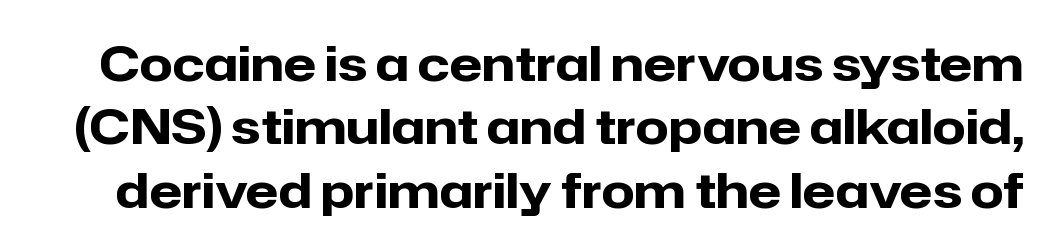
{"serif": "no", "italic": "no", "bold": "yes", "weight": "heavy", "width": "normal", "stroke_contrast": "low", "x_height": "medium", "monospaced": "no", "underline": "no", "line_spacing": "normal", "line_spacing_ratio": 1.32, "letter_spacing": "normal", "letter_spacing_em": 0.0, "glyph_px": 48}
